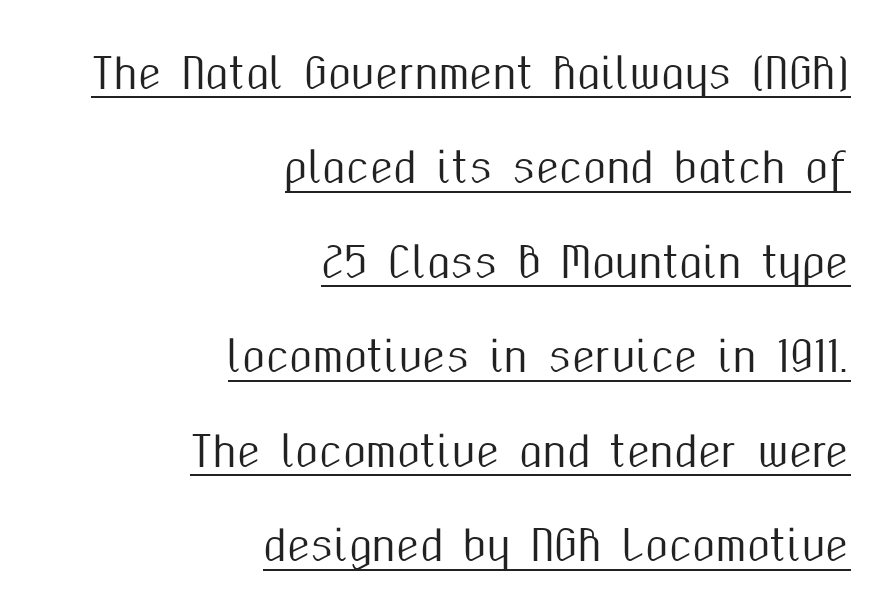
The image shows 42 px condensed sans-serif type, upright; set right-aligned, loose line spacing (2.25x), normal letter spacing, underlined; medium stroke contrast and a medium x-height.
